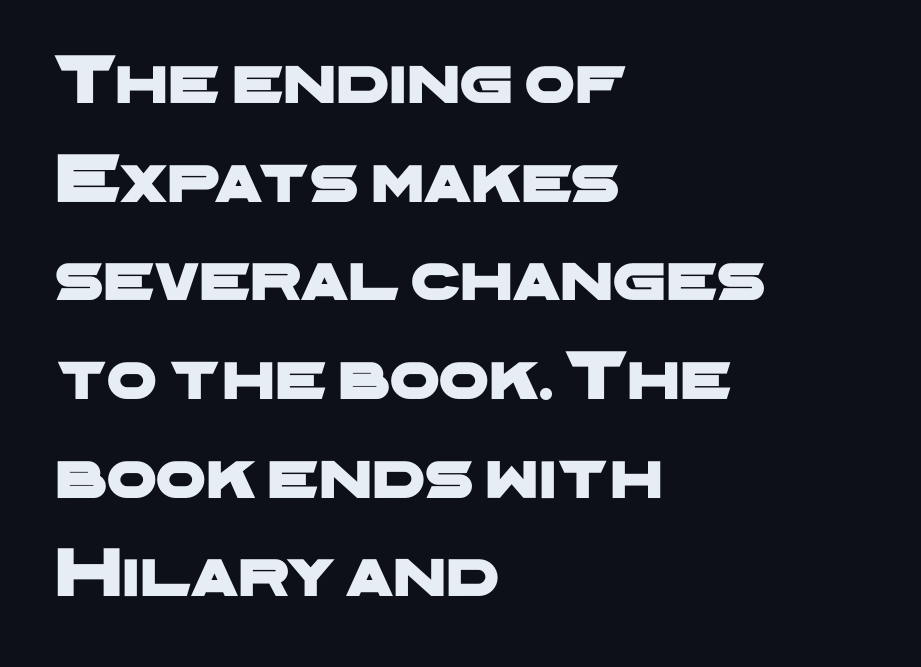
Q: Is the typeface a serif or a sans-serif typeface? A: Sans-serif.
Q: Is the text underlined? A: No.
Q: How is the paragraph aligned? A: Left-aligned.
Q: Is the spacing between letters normal or unusually wide? A: Normal.
Q: Is the spacing between lines tight, normal or loose? A: Normal.
Q: Width (condensed, normal, or wide)? A: Wide.
Q: Stroke contrast? A: Low.
Q: x-height? A: Medium.
Q: Monospaced? A: No.
